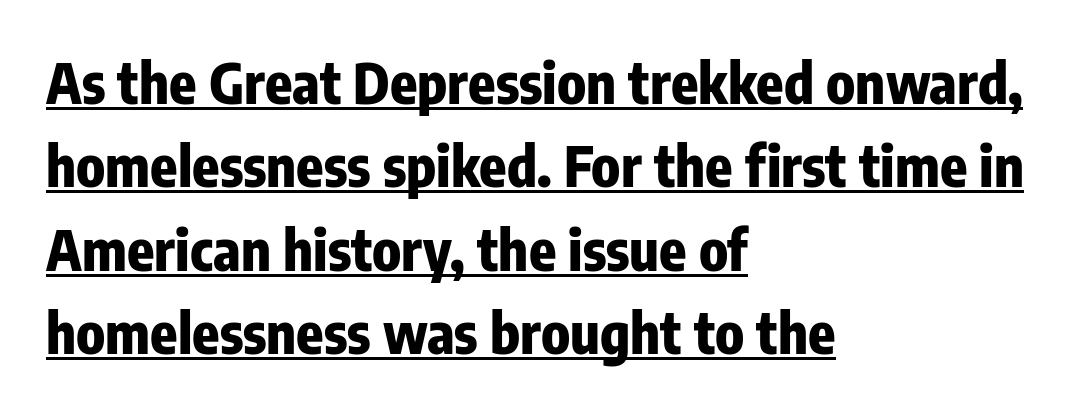
The image shows 56 px heavy, condensed sans-serif type, upright; set left-aligned, normal line spacing (1.49x), normal letter spacing, underlined; low stroke contrast and a medium x-height.
